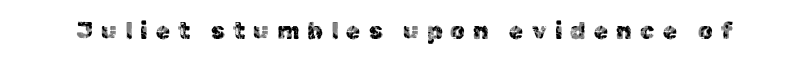
Q: Is the text italic (slanted)? A: No, it is upright.
Q: Is the text underlined? A: No.
Q: Is the spacing between letters normal or unusually wide? A: Unusually wide.
